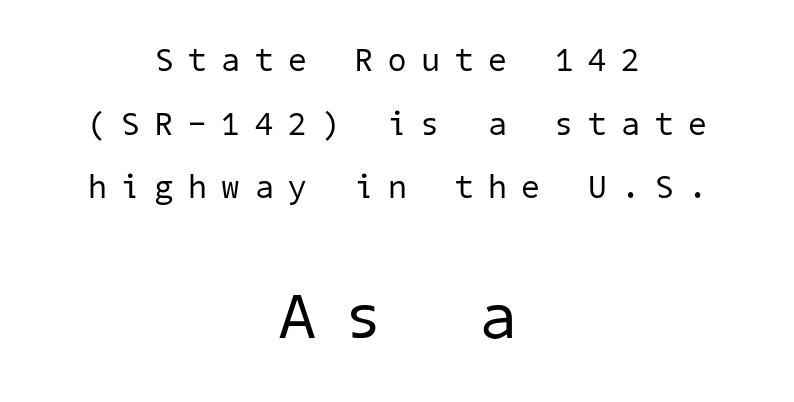
{"serif": "no", "bold": "no", "weight": "regular", "width": "normal", "stroke_contrast": "low", "x_height": "medium", "underline": "no", "align": "center", "line_spacing": "loose", "line_spacing_ratio": 1.93, "letter_spacing": "wide", "letter_spacing_em": 0.46, "larger_block": "second", "size_ratio": 2.0, "glyph_px": 66}
